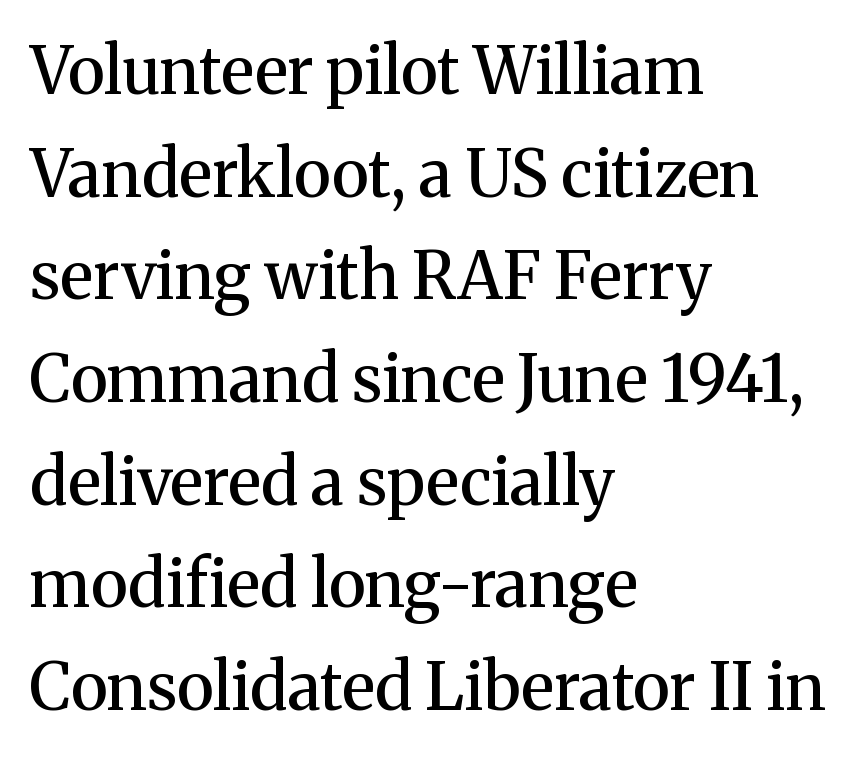
The image shows 65 px semibold serif type, upright; set left-aligned, normal line spacing (1.58x), normal letter spacing, not underlined; medium stroke contrast and a medium x-height.
